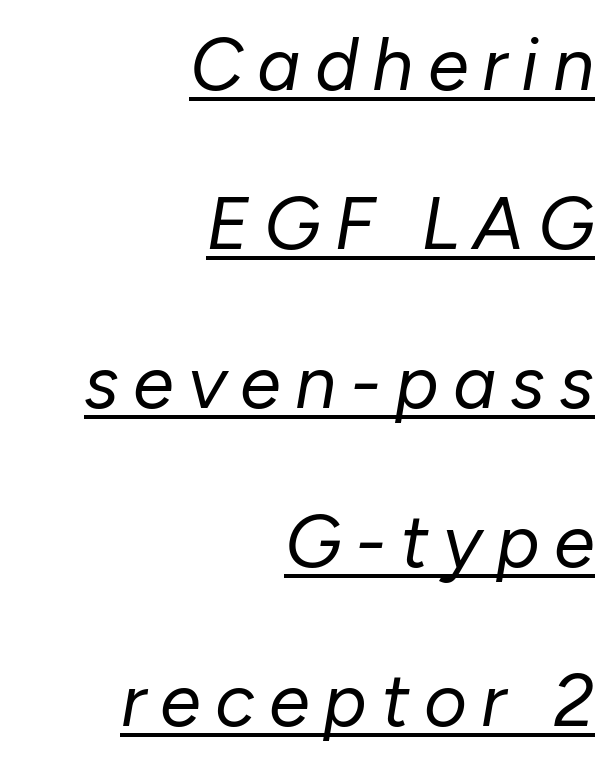
Q: Is the text bold? A: No.
Q: Is the text italic (slanted)? A: Yes, it leans right by about 10 degrees.
Q: Is the text underlined? A: Yes.
Q: How is the paragraph aligned? A: Right-aligned.
Q: Is the spacing between lines tight, normal or loose? A: Loose.
Q: Width (condensed, normal, or wide)? A: Normal.
Q: Stroke contrast? A: Low.
Q: x-height? A: Medium.
Q: Monospaced? A: No.
